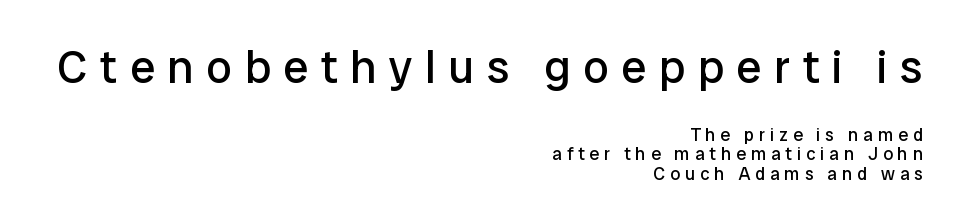
The image shows 46 px regular-weight sans-serif type, upright; set right-aligned, tight line spacing (1.07x), unusually wide letter spacing (+0.27 em), not underlined; the first (top) block is 2.56x larger; low stroke contrast and a medium x-height.
